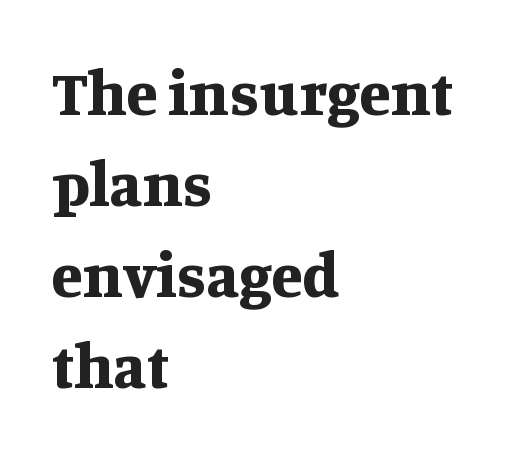
Stroke terminals: seriffed. Between one letter and the next there's only the usual sliver of space. Stroke thickness is high; the sample reads as a true bold. Baseline-to-baseline distance is the conventional proportion of letter height. The text block is weighted toward the left margin, trailing off unevenly rightward. Ascenders rise straight up at ninety degrees.
